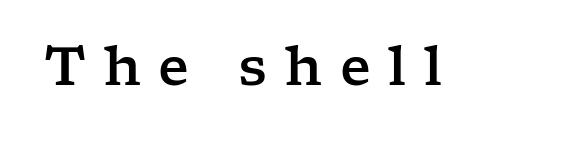
Q: Is the text italic (slanted)? A: No, it is upright.
Q: Is the typeface a serif or a sans-serif typeface? A: Serif.
Q: Is the text underlined? A: No.
Q: Is the spacing between letters normal or unusually wide? A: Unusually wide.
Q: Width (condensed, normal, or wide)? A: Wide.
Q: Stroke contrast? A: Low.
Q: x-height? A: Medium.
Q: Monospaced? A: No.
